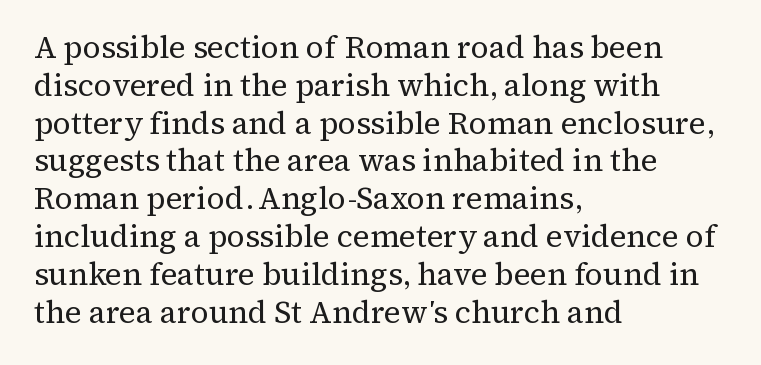
Q: Is the text bold? A: No.
Q: Is the text italic (slanted)? A: No, it is upright.
Q: Is the typeface a serif or a sans-serif typeface? A: Serif.
Q: Is the text underlined? A: No.
Q: How is the paragraph aligned? A: Left-aligned.
Q: Is the spacing between letters normal or unusually wide? A: Normal.
Q: Width (condensed, normal, or wide)? A: Normal.
Q: Stroke contrast? A: Medium.
Q: x-height? A: Medium.
Q: Monospaced? A: No.
